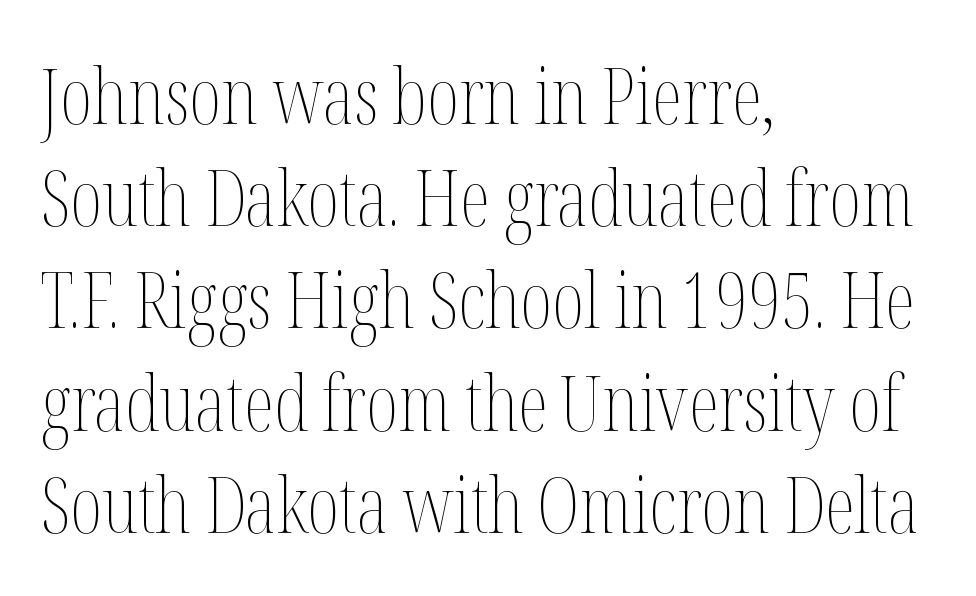
The image shows 78 px thin, condensed type, upright; set left-aligned, normal line spacing (1.31x), normal letter spacing, not underlined; medium stroke contrast and a medium x-height.
